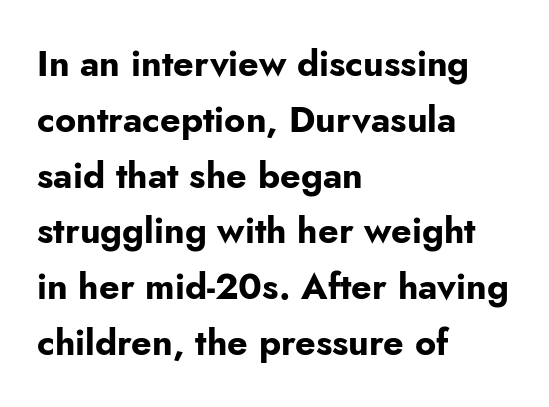
Nothing sits at the stroke ends, so this counts as sans-serif. Note the varied advance widths — an 'i' is clearly narrower than an 'm'. This sample keeps an unexceptional amount of space between lines. Notice how thick the strokes are: this is what a full bold looks like. The passage is arranged the way most books set body copy — flush left. This sample uses plain, unmodified letter spacing.
